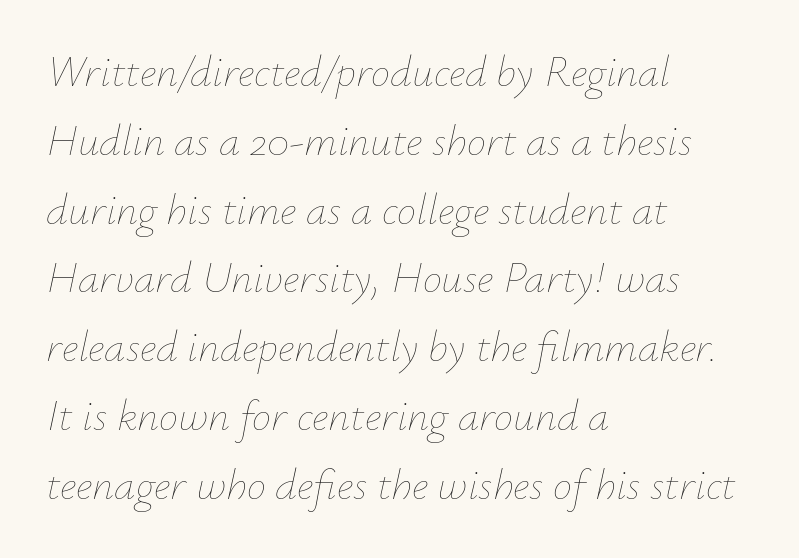
{"italic": "yes", "lean": "right", "slant_degrees": 12, "bold": "no", "weight": "thin", "width": "normal", "stroke_contrast": "low", "x_height": "small", "monospaced": "no", "underline": "no", "align": "left", "line_spacing": "normal", "line_spacing_ratio": 1.6, "letter_spacing": "normal", "letter_spacing_em": 0.0, "glyph_px": 43}
